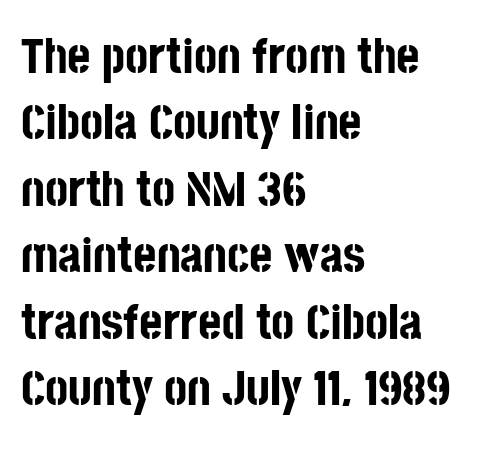
The image shows 50 px bold, condensed sans-serif type, upright; set left-aligned, normal line spacing (1.33x), normal letter spacing, not underlined; low stroke contrast and a large x-height.
